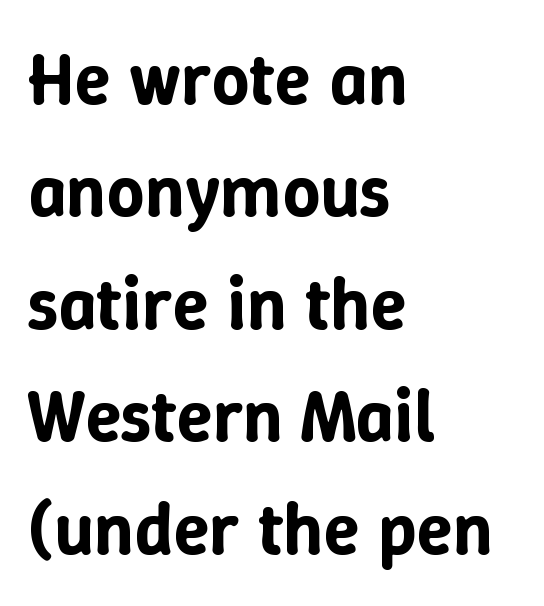
Characters remain perfectly vertical along every line. The letters advance in unequal steps, a hallmark of proportional type. Is the letter spacing exaggerated? No — it looks like the ordinary default. Glance below the letters and you will spot only blank space. Where is the straight margin? On the left. One glance says typical: line gaps are just what's usual.
